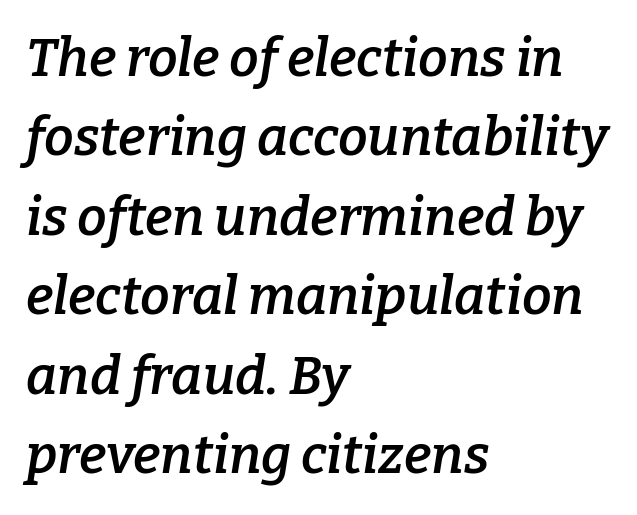
Q: Is the text bold? A: Semi-bold.
Q: Is the text italic (slanted)? A: Yes, it leans right by about 9 degrees.
Q: Is the typeface a serif or a sans-serif typeface? A: Serif.
Q: Is the text underlined? A: No.
Q: How is the paragraph aligned? A: Left-aligned.
Q: Is the spacing between letters normal or unusually wide? A: Normal.
Q: Is the spacing between lines tight, normal or loose? A: Normal.
Q: Width (condensed, normal, or wide)? A: Normal.
Q: Stroke contrast? A: Low.
Q: x-height? A: Medium.
Q: Monospaced? A: No.
